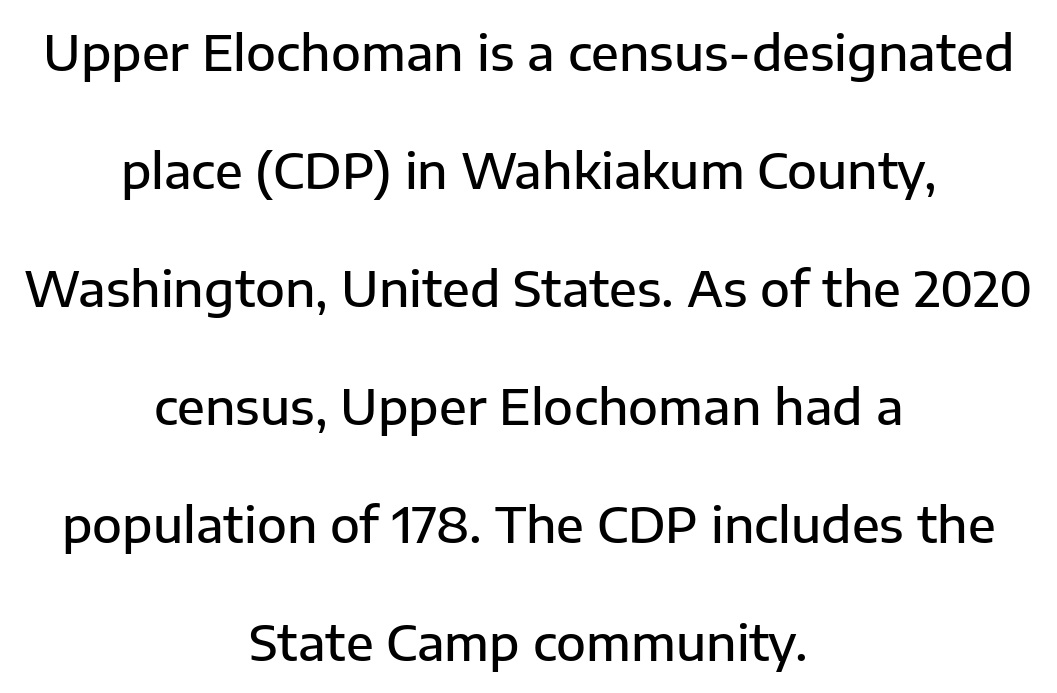
The image shows 49 px semibold sans-serif type, upright; set centered, loose line spacing (2.41x), normal letter spacing, not underlined; low stroke contrast and a medium x-height.
